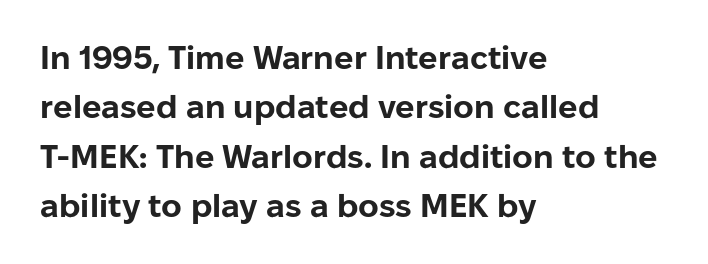
The image shows 32 px bold sans-serif type, upright; set left-aligned, normal line spacing (1.54x), normal letter spacing, not underlined; low stroke contrast and a medium x-height.
